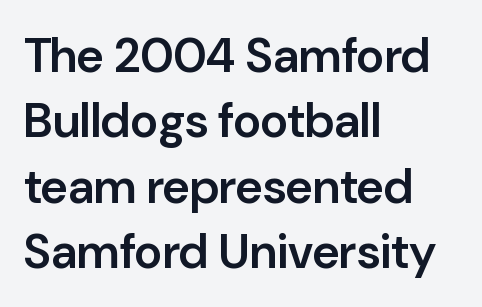
How are the letters spaced? Ordinarily, with no added tracking. It's the straight-up-and-down kind of type. Spacing verdict: proportional, widths tailored to each character. Bare-footed words on every line. These lines are set flush left with a ragged right edge.
